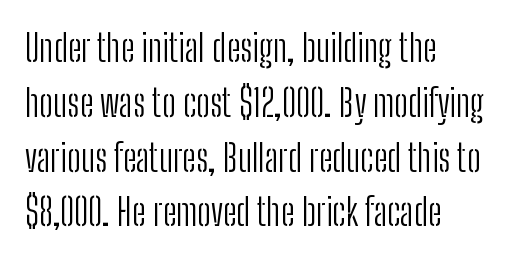
{"serif": "no", "italic": "no", "bold": "no", "weight": "light", "width": "condensed", "stroke_contrast": "low", "x_height": "medium", "monospaced": "no", "underline": "no", "align": "left", "line_spacing": "normal", "line_spacing_ratio": 1.48, "letter_spacing": "normal", "letter_spacing_em": 0.0, "glyph_px": 37}
